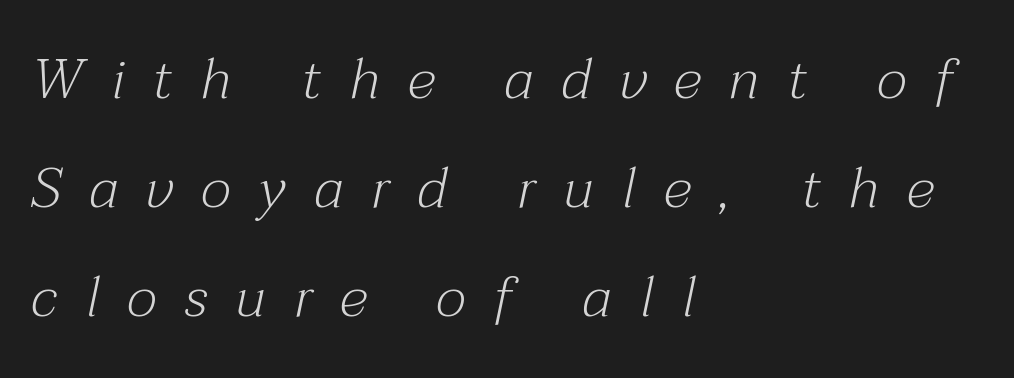
Q: Is the text bold? A: No.
Q: Is the text italic (slanted)? A: Yes, it leans right by about 12 degrees.
Q: Is the typeface a serif or a sans-serif typeface? A: Serif.
Q: Is the text underlined? A: No.
Q: How is the paragraph aligned? A: Left-aligned.
Q: Is the spacing between letters normal or unusually wide? A: Unusually wide.
Q: Is the spacing between lines tight, normal or loose? A: Loose.
Q: Width (condensed, normal, or wide)? A: Normal.
Q: Stroke contrast? A: Medium.
Q: x-height? A: Medium.
Q: Monospaced? A: No.
